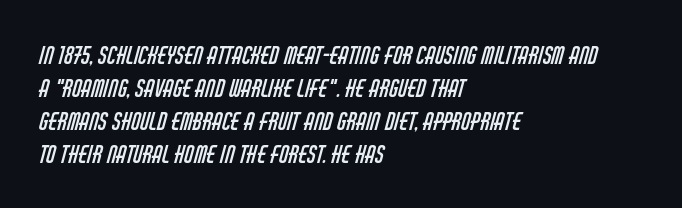
Q: Is the text bold? A: No.
Q: Is the text underlined? A: No.
Q: How is the paragraph aligned? A: Left-aligned.
Q: Is the spacing between letters normal or unusually wide? A: Normal.
Q: Is the spacing between lines tight, normal or loose? A: Normal.
